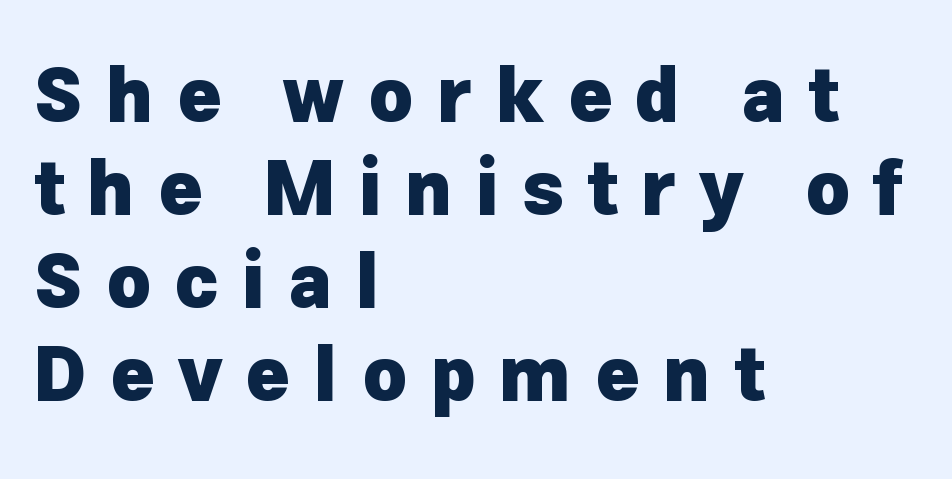
{"serif": "no", "italic": "no", "bold": "yes", "weight": "heavy", "width": "normal", "stroke_contrast": "low", "x_height": "medium", "monospaced": "no", "underline": "no", "align": "left", "line_spacing_ratio": 1.24, "letter_spacing": "wide", "letter_spacing_em": 0.31, "glyph_px": 75}
